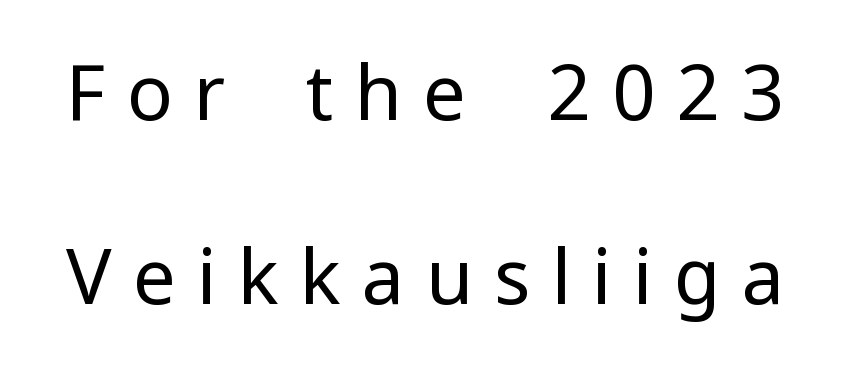
Q: Is the text bold? A: No.
Q: Is the text italic (slanted)? A: No, it is upright.
Q: Is the typeface a serif or a sans-serif typeface? A: Sans-serif.
Q: Is the text underlined? A: No.
Q: Is the spacing between letters normal or unusually wide? A: Unusually wide.
Q: Is the spacing between lines tight, normal or loose? A: Loose.
Q: Width (condensed, normal, or wide)? A: Normal.
Q: Stroke contrast? A: Low.
Q: x-height? A: Medium.
Q: Monospaced? A: No.
